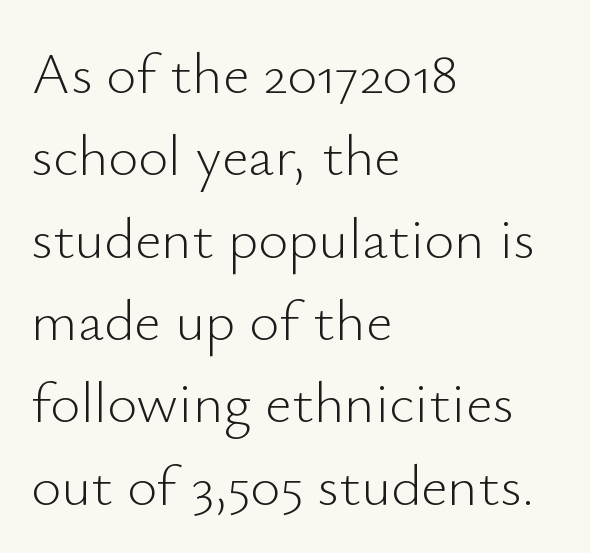
Varying glyph widths throughout — classic text-font behaviour. The space beneath each line is pristine and unruled. The glyphs in this specimen are sans serif. The tracking reads as untouched default to a designer's eye. Characters remain perfectly vertical along every line. Each line starts at the same left margin while the right side varies.
